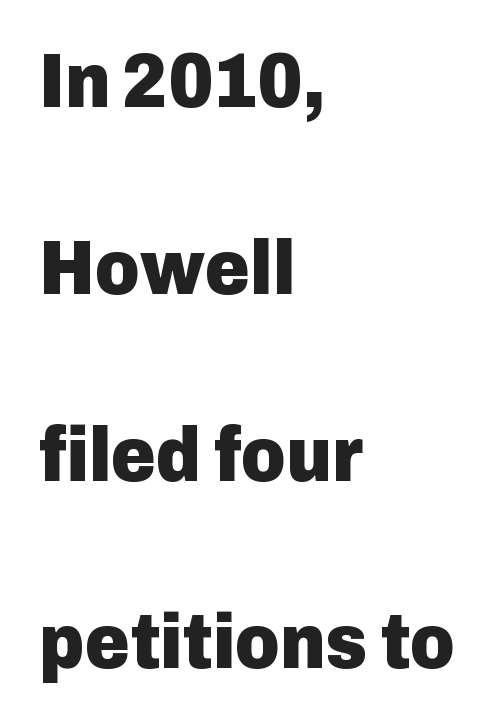
Q: Is the text bold? A: Yes.
Q: Is the text italic (slanted)? A: No, it is upright.
Q: Is the typeface a serif or a sans-serif typeface? A: Sans-serif.
Q: Is the text underlined? A: No.
Q: How is the paragraph aligned? A: Left-aligned.
Q: Is the spacing between letters normal or unusually wide? A: Normal.
Q: Is the spacing between lines tight, normal or loose? A: Loose.
Q: Width (condensed, normal, or wide)? A: Normal.
Q: Stroke contrast? A: Low.
Q: x-height? A: Medium.
Q: Monospaced? A: No.
